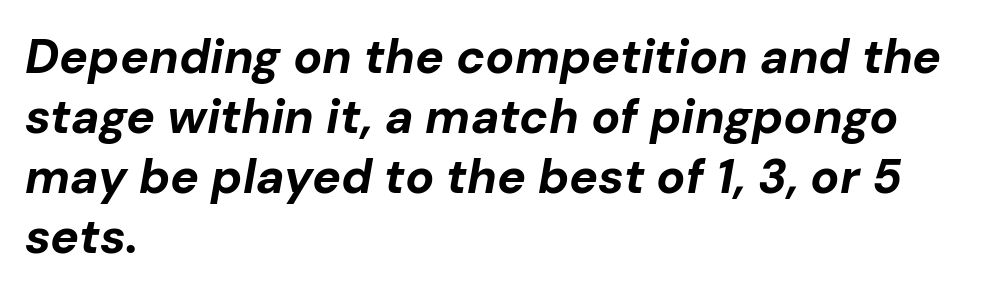
{"italic": "yes", "lean": "right", "slant_degrees": 10, "bold": "yes", "weight": "bold", "width": "normal", "stroke_contrast": "low", "x_height": "medium", "monospaced": "no", "underline": "no", "align": "left", "line_spacing": "normal", "line_spacing_ratio": 1.25, "letter_spacing": "normal", "letter_spacing_em": 0.0, "glyph_px": 48}
